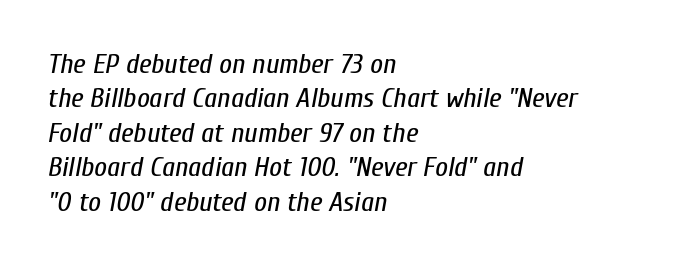
The image shows 28 px regular-weight, condensed type, italic (leaning right); set left-aligned, line spacing 1.23x, normal letter spacing, not underlined; low stroke contrast and a medium x-height.
